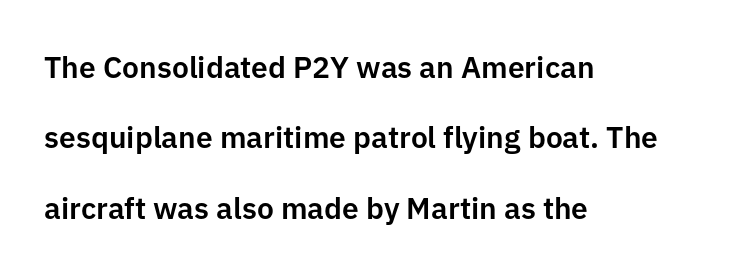
Q: Is the text italic (slanted)? A: No, it is upright.
Q: Is the typeface a serif or a sans-serif typeface? A: Sans-serif.
Q: Is the text underlined? A: No.
Q: How is the paragraph aligned? A: Left-aligned.
Q: Is the spacing between letters normal or unusually wide? A: Normal.
Q: Is the spacing between lines tight, normal or loose? A: Loose.
Q: Width (condensed, normal, or wide)? A: Normal.
Q: Stroke contrast? A: Low.
Q: x-height? A: Medium.
Q: Monospaced? A: No.
